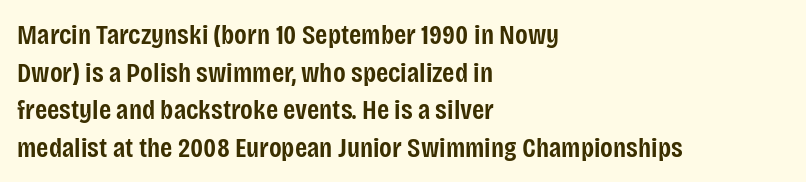
The image shows 28 px semibold, condensed sans-serif type, upright; set left-aligned, normal line spacing (1.34x), normal letter spacing, not underlined; low stroke contrast and a large x-height.
